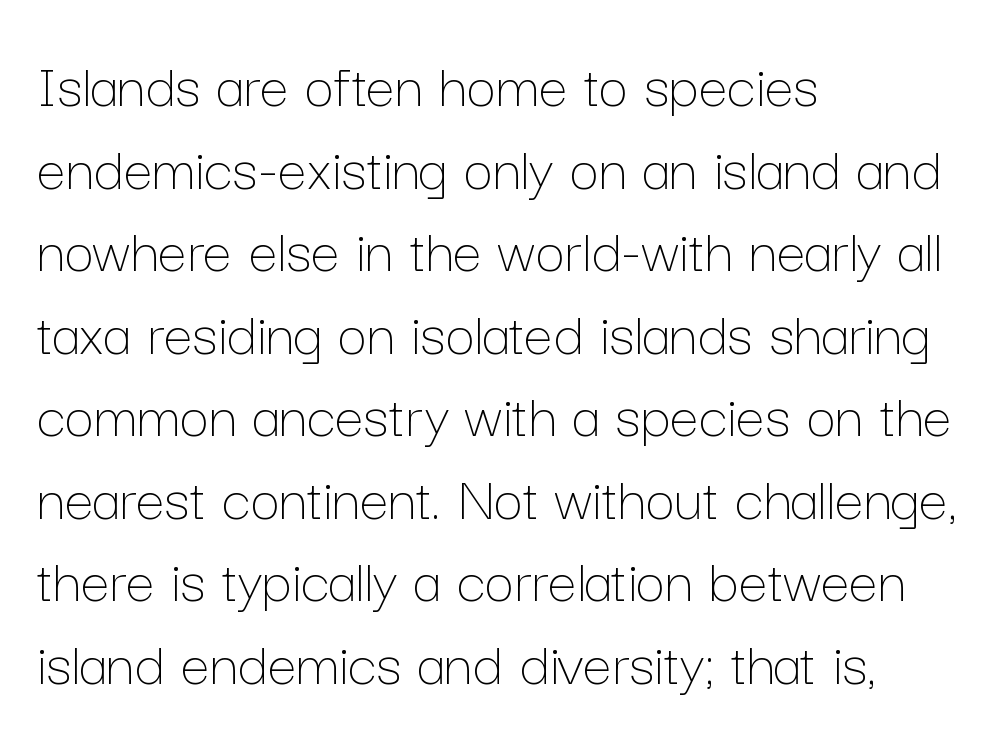
The passage shown is not underscored anywhere. Stem width sits at or under what a default text font uses. The rag falls on the right side of this text block. A typesetter would call this proportional, since set widths differ per character.
